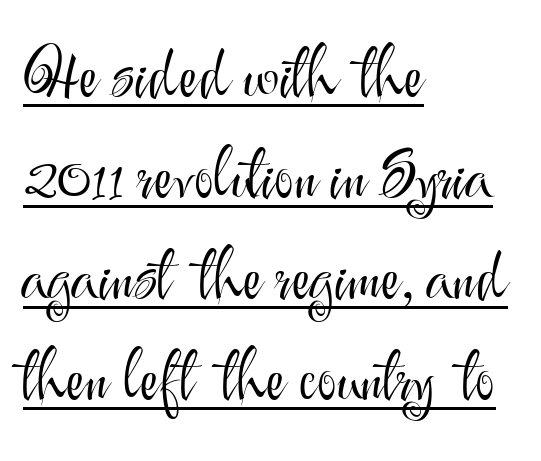
Q: Is the text bold? A: No.
Q: Is the typeface a serif or a sans-serif typeface? A: Sans-serif.
Q: Is the text underlined? A: Yes.
Q: How is the paragraph aligned? A: Left-aligned.
Q: Is the spacing between letters normal or unusually wide? A: Normal.
Q: Is the spacing between lines tight, normal or loose? A: Normal.
Q: Width (condensed, normal, or wide)? A: Normal.
Q: Stroke contrast? A: Medium.
Q: x-height? A: Small.
Q: Monospaced? A: No.
